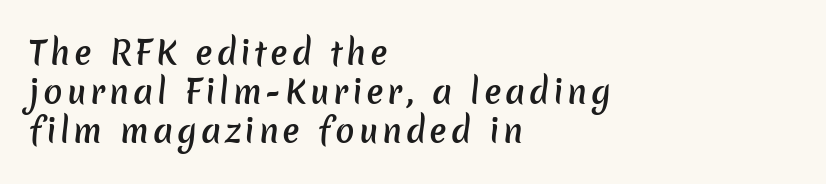
Are there feet on the stems? There aren't — it's a sans. The face used here is proportionally spaced, like ordinary book or web type. Does the copy run flush right? No — it runs flush left. In terms of weight, the rendering is demibold, just under bold.
